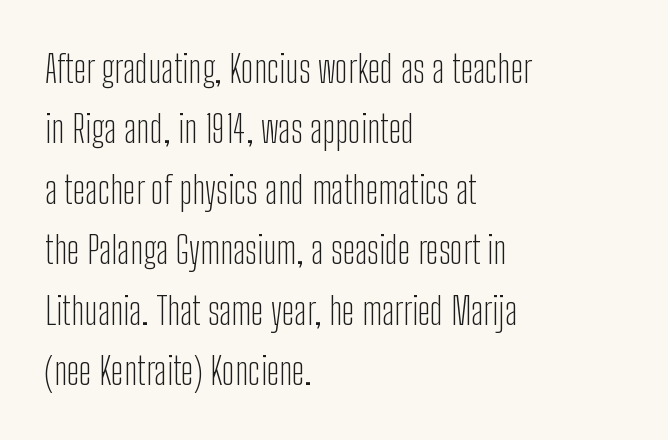
Regular leading. Looks like regular typesetting: each glyph gets only the width it needs. The axis of the letterforms is exactly vertical. Words float on clear page, feet unadorned. Unbolded letterforms with no extra heft. In terms of letterspacing, this is plain default setting.
